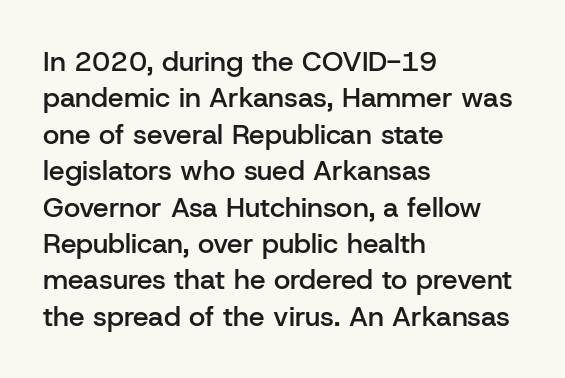
The image shows 28 px semibold sans-serif type, upright; set left-aligned, normal line spacing (1.3x), normal letter spacing, not underlined; low stroke contrast and a medium x-height.
